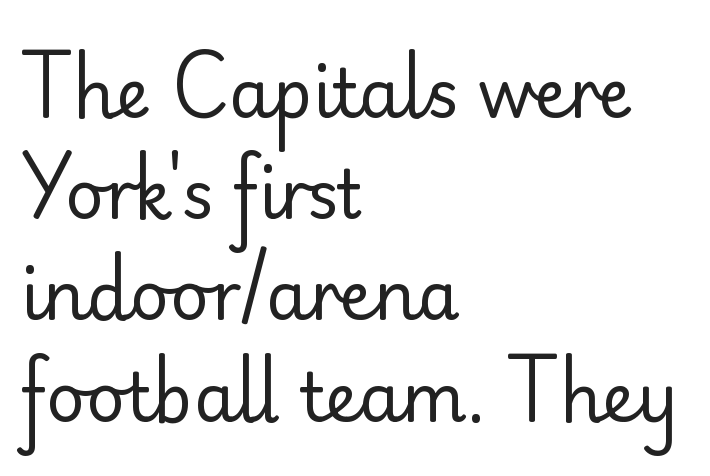
Q: Is the text bold? A: No.
Q: Is the text italic (slanted)? A: No, it is upright.
Q: Is the typeface a serif or a sans-serif typeface? A: Sans-serif.
Q: Is the text underlined? A: No.
Q: How is the paragraph aligned? A: Left-aligned.
Q: Is the spacing between letters normal or unusually wide? A: Normal.
Q: Is the spacing between lines tight, normal or loose? A: Normal.
Q: Width (condensed, normal, or wide)? A: Normal.
Q: Stroke contrast? A: Low.
Q: x-height? A: Small.
Q: Monospaced? A: No.
